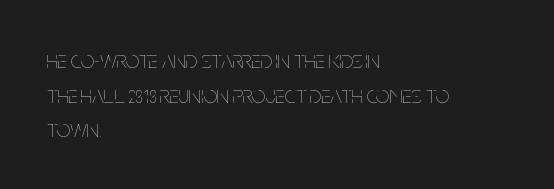
Regarding leading, the lines here are spaced in the standard way. The letters look calm and open, with moderate or lighter stems. Layout note: lines flush left. The rendering keeps characters at their native spacing. The lettering stays uniformly vertical, giving the passage a roman look. Underline: absent.
